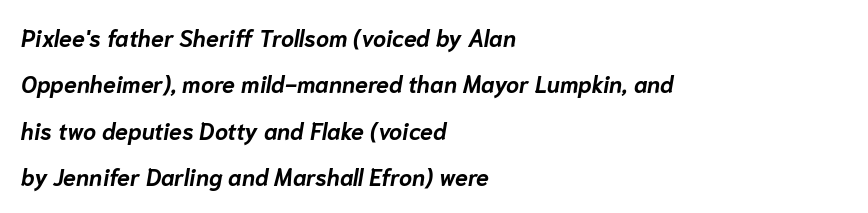
The image shows 23 px bold type, italic (leaning right); set left-aligned, loose line spacing (2.02x), normal letter spacing, not underlined.
